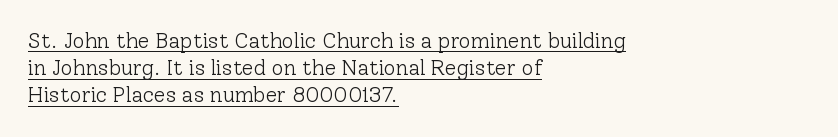
Q: Is the text bold? A: No.
Q: Is the text italic (slanted)? A: No, it is upright.
Q: Is the text underlined? A: Yes.
Q: How is the paragraph aligned? A: Left-aligned.
Q: Is the spacing between letters normal or unusually wide? A: Normal.
Q: Is the spacing between lines tight, normal or loose? A: Normal.
